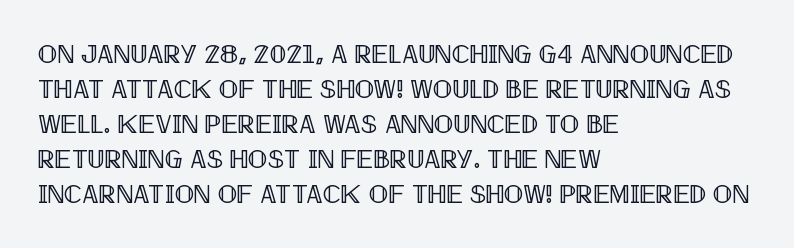
{"italic": "no", "underline": "no", "align": "left", "line_spacing": "normal", "line_spacing_ratio": 1.35, "letter_spacing": "normal", "letter_spacing_em": 0.0, "glyph_px": 26}
